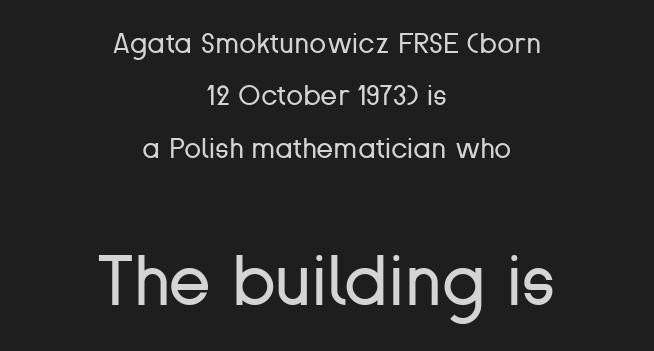
Q: Is the text bold? A: No.
Q: Is the text italic (slanted)? A: No, it is upright.
Q: Is the typeface a serif or a sans-serif typeface? A: Sans-serif.
Q: Is the text underlined? A: No.
Q: How is the paragraph aligned? A: Centered.
Q: Is the spacing between letters normal or unusually wide? A: Normal.
Q: Which block of text is set in a larger size, the first (top) or the second (bottom)? A: The second (bottom) one.
Q: Width (condensed, normal, or wide)? A: Normal.
Q: Stroke contrast? A: Low.
Q: x-height? A: Medium.
Q: Monospaced? A: No.
